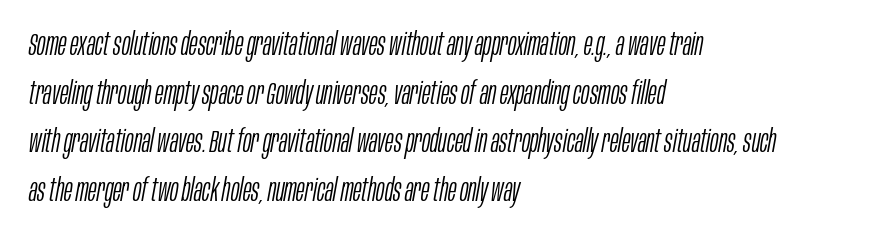
The image shows 32 px light, condensed type, italic (leaning right); set left-aligned, normal line spacing (1.52x), normal letter spacing, not underlined; low stroke contrast and a large x-height.
